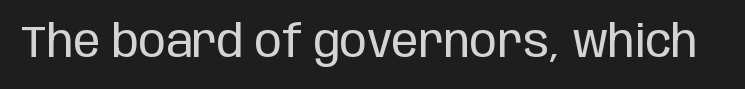
{"serif": "no", "italic": "no", "bold": "no", "weight": "regular", "width": "condensed", "stroke_contrast": "low", "x_height": "large", "monospaced": "no", "underline": "no", "letter_spacing": "normal", "letter_spacing_em": 0.0, "glyph_px": 45}
